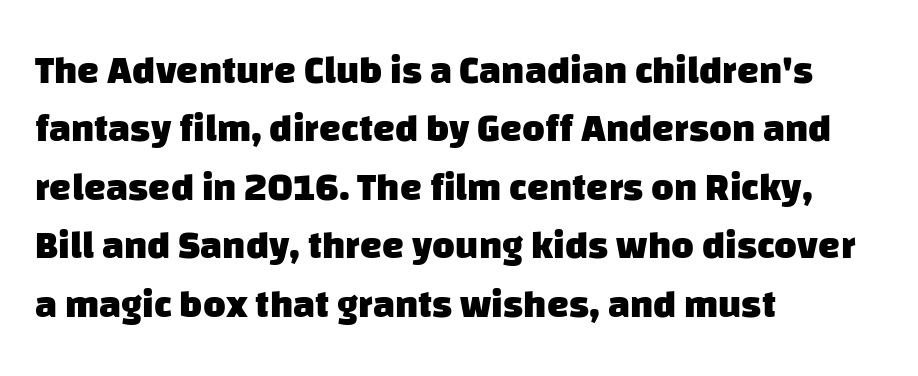
The image shows 39 px heavy sans-serif type; set left-aligned, normal line spacing (1.5x), normal letter spacing, not underlined; low stroke contrast and a large x-height.
